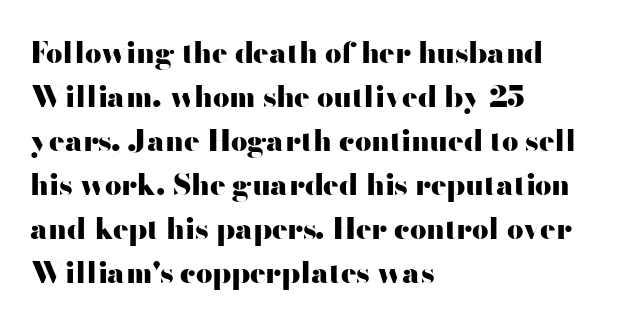
The image shows 29 px heavy, wide sans-serif type, upright; set left-aligned, normal line spacing (1.52x), normal letter spacing, not underlined; high stroke contrast and a small x-height.
